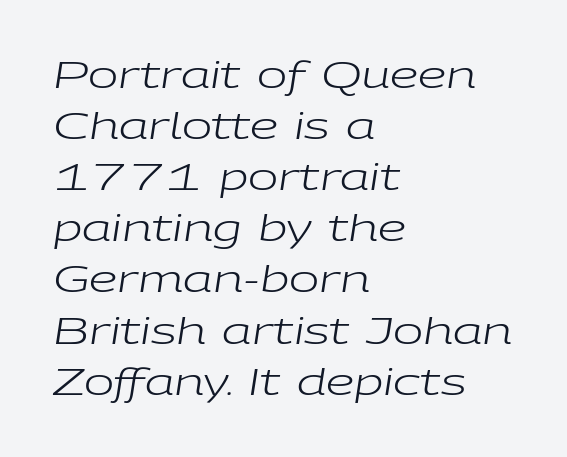
{"italic": "yes", "lean": "right", "slant_degrees": 9, "bold": "no", "weight": "regular", "width": "wide", "stroke_contrast": "low", "x_height": "medium", "monospaced": "no", "underline": "no", "align": "left", "line_spacing": "normal", "line_spacing_ratio": 1.42, "letter_spacing": "normal", "letter_spacing_em": 0.0, "glyph_px": 36}
